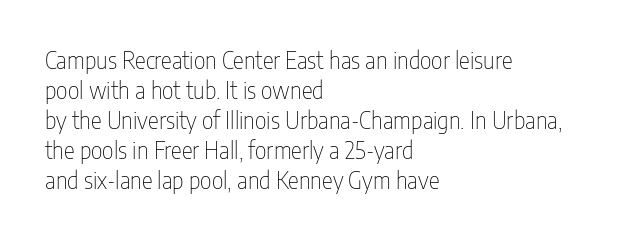
Q: Is the text bold? A: No.
Q: Is the text italic (slanted)? A: No, it is upright.
Q: Is the text underlined? A: No.
Q: How is the paragraph aligned? A: Left-aligned.
Q: Is the spacing between letters normal or unusually wide? A: Normal.
Q: Is the spacing between lines tight, normal or loose? A: Normal.
